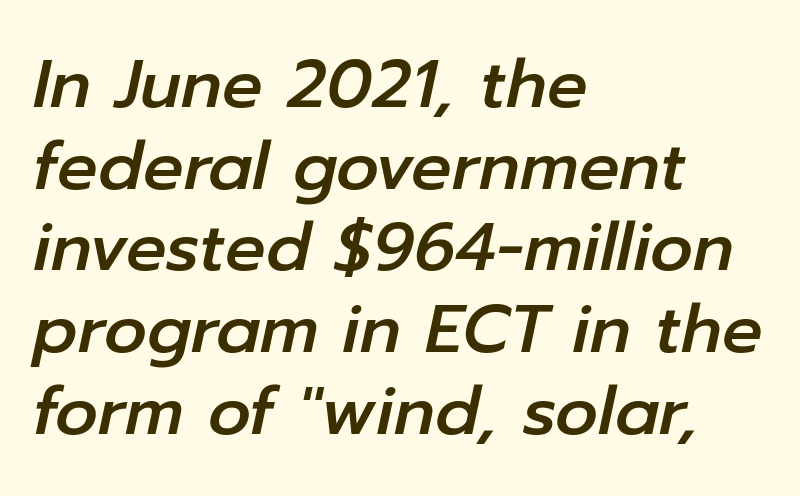
The image shows 67 px text type, italic (leaning right); set left-aligned, line spacing 1.22x, normal letter spacing, not underlined; low stroke contrast and a medium x-height.
